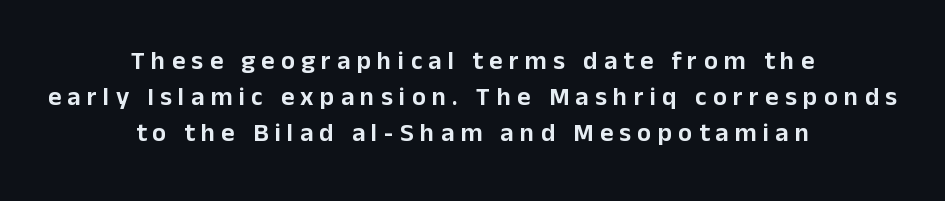
{"italic": "no", "underline": "no", "align": "center", "line_spacing": "normal", "line_spacing_ratio": 1.38, "letter_spacing": "wide", "letter_spacing_em": 0.24, "glyph_px": 26}
